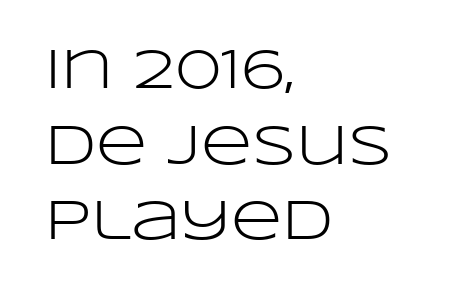
{"serif": "no", "italic": "no", "bold": "no", "weight": "light", "width": "wide", "stroke_contrast": "low", "x_height": "large", "monospaced": "no", "underline": "no", "align": "left", "line_spacing": "normal", "line_spacing_ratio": 1.35, "letter_spacing": "normal", "letter_spacing_em": 0.0, "glyph_px": 56}
